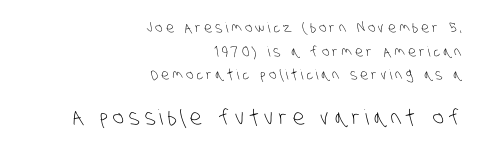
Q: Is the text bold? A: No.
Q: Is the text underlined? A: No.
Q: How is the paragraph aligned? A: Right-aligned.
Q: Is the spacing between letters normal or unusually wide? A: Unusually wide.
Q: Is the spacing between lines tight, normal or loose? A: Normal.
Q: Which block of text is set in a larger size, the first (top) or the second (bottom)? A: The second (bottom) one.
